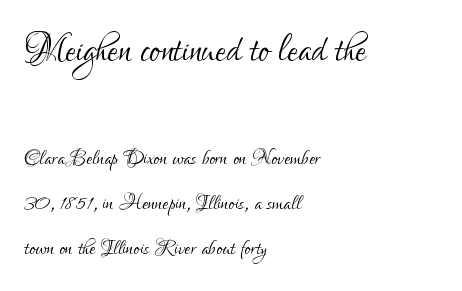
The image shows 49 px light, condensed sans-serif type; set left-aligned, normal line spacing (1.62x), normal letter spacing, not underlined; the first (top) block is 1.75x larger; low stroke contrast and a small x-height.
